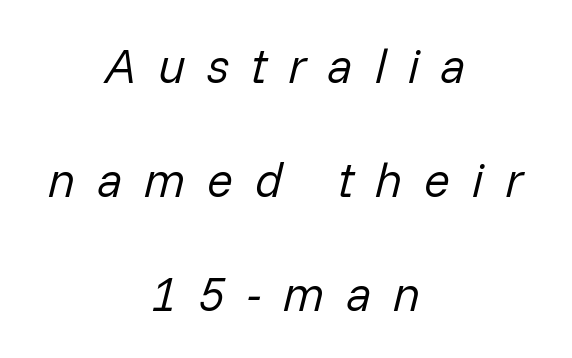
The rendering uses natural spacing where letterforms have individual widths. Stroke thickness stays within the range of a standard reading face or lighter. The line texture is sparse and dotted thanks to wide tracking. In terms of posture, this sample is oblique. Quick note: interline space is abundant.
